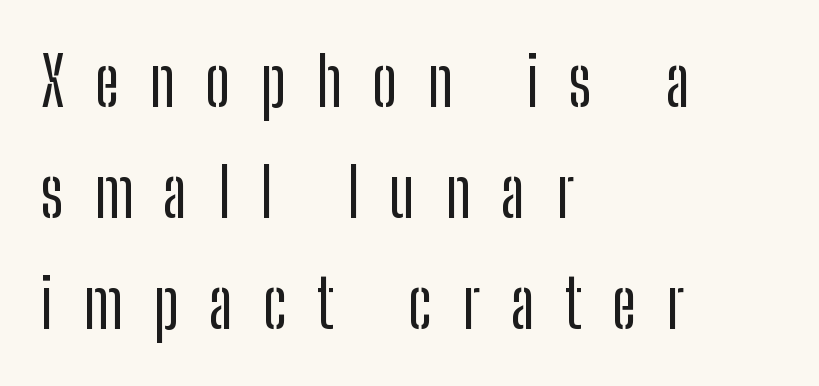
Q: Is the text italic (slanted)? A: No, it is upright.
Q: Is the typeface a serif or a sans-serif typeface? A: Sans-serif.
Q: Is the text underlined? A: No.
Q: How is the paragraph aligned? A: Left-aligned.
Q: Is the spacing between letters normal or unusually wide? A: Unusually wide.
Q: Is the spacing between lines tight, normal or loose? A: Normal.
Q: Width (condensed, normal, or wide)? A: Condensed.
Q: Stroke contrast? A: Low.
Q: x-height? A: Medium.
Q: Monospaced? A: No.
